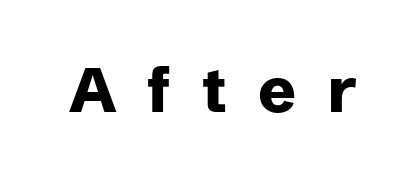
The image shows 63 px heavy sans-serif type, upright; set unusually wide letter spacing (+0.49 em), not underlined; low stroke contrast and a medium x-height.
